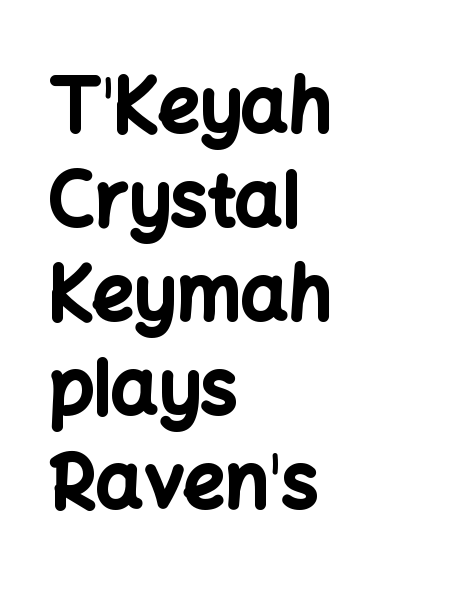
{"serif": "no", "italic": "no", "bold": "yes", "weight": "bold", "width": "normal", "stroke_contrast": "low", "x_height": "medium", "monospaced": "no", "underline": "no", "align": "left", "line_spacing": "normal", "line_spacing_ratio": 1.27, "letter_spacing": "normal", "letter_spacing_em": 0.0, "glyph_px": 74}
